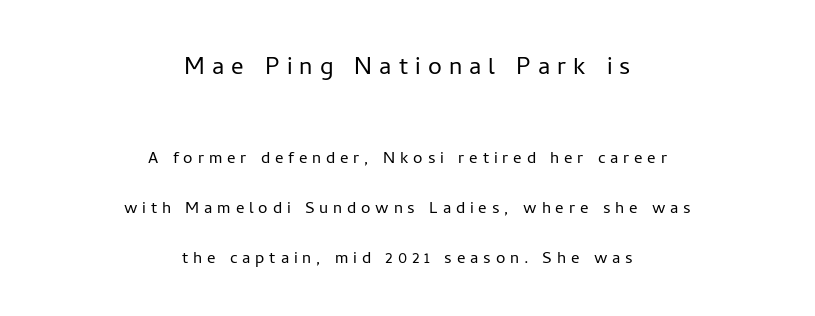
The image shows 31 px light sans-serif type, upright; set centered, loose line spacing (2.37x), unusually wide letter spacing (+0.23 em), not underlined; the first (top) block is 1.48x larger; low stroke contrast and a medium x-height.
